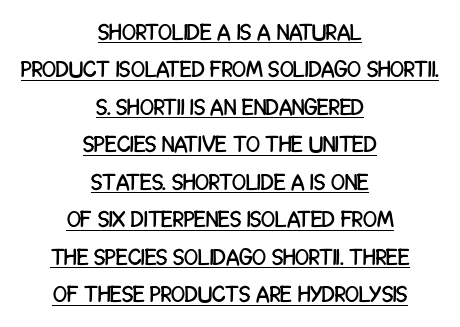
What's the leading like? Ordinary, nothing unusual. Is the block centered? Yes — each line is placed symmetrically about the middle. A roman cut, with each character standing at attention. How are the letters spaced? Ordinarily, with no added tracking.
